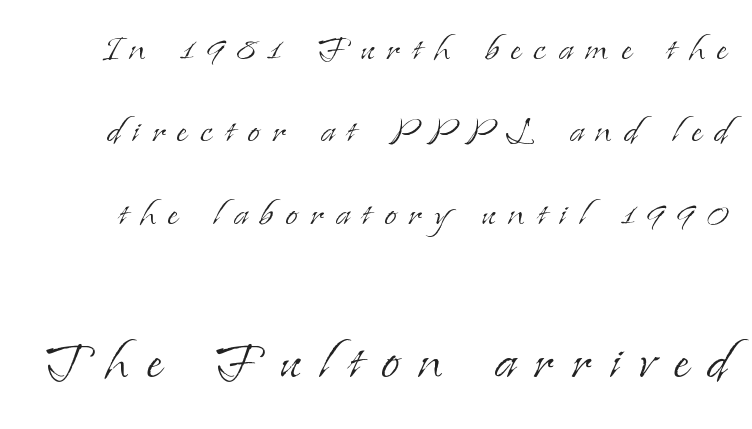
{"serif": "yes", "bold": "no", "weight": "light", "width": "normal", "stroke_contrast": "low", "x_height": "small", "monospaced": "no", "underline": "no", "line_spacing_ratio": 1.83, "letter_spacing": "wide", "letter_spacing_em": 0.27, "larger_block": "second", "size_ratio": 1.49, "glyph_px": 67}
